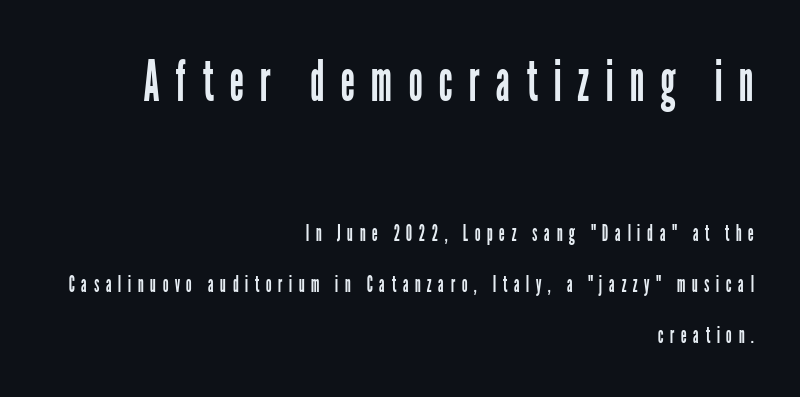
{"serif": "no", "italic": "no", "bold": "no", "weight": "regular", "width": "condensed", "stroke_contrast": "low", "x_height": "medium", "monospaced": "no", "underline": "no", "align": "right", "line_spacing": "loose", "line_spacing_ratio": 2.23, "letter_spacing": "wide", "letter_spacing_em": 0.28, "larger_block": "first", "size_ratio": 2.48, "glyph_px": 57}
